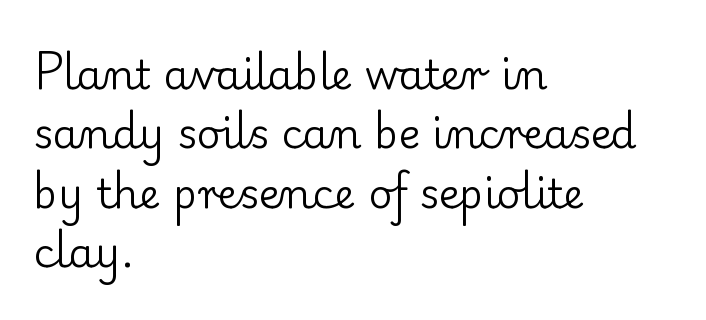
Posture: upright roman. Type without underlining. These lines are rendered in a variable-pitch font. In CSS terms this would be text-align: left.
